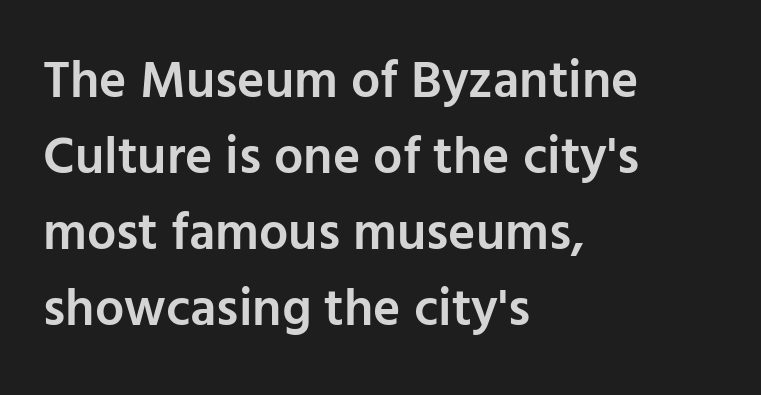
The letters advance in unequal steps, a hallmark of proportional type. Students, observe: this is what conventionally led text looks like. Posture: vertical. The text block is weighted toward the left margin, trailing off unevenly rightward.
